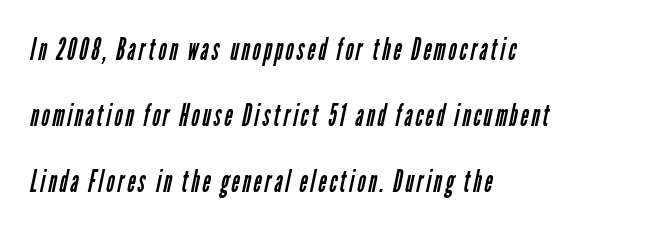
{"serif": "no", "bold": "no", "weight": "regular", "width": "condensed", "stroke_contrast": "low", "x_height": "medium", "monospaced": "no", "underline": "no", "align": "left", "line_spacing": "loose", "line_spacing_ratio": 2.13, "glyph_px": 31}
